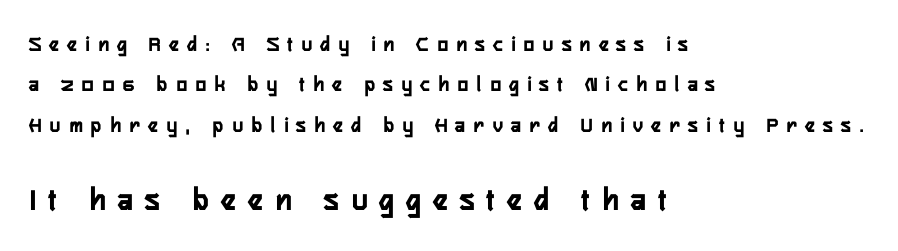
Has an underline been added? It has not. Whoever set this made the second block the dominant, larger element. Characters follow at a spacing far wider than the type designer built in. The letters are bold, with thick, heavy strokes. The passage is arranged the way most books set body copy — flush left. Think of a printed novel: that variable character pitch is what you see here.
